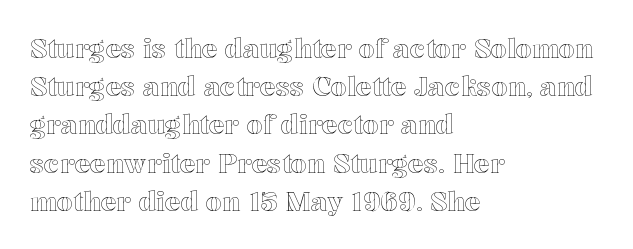
{"italic": "no", "underline": "no", "align": "left", "line_spacing": "normal", "line_spacing_ratio": 1.47, "letter_spacing": "normal", "letter_spacing_em": 0.0, "glyph_px": 26}
